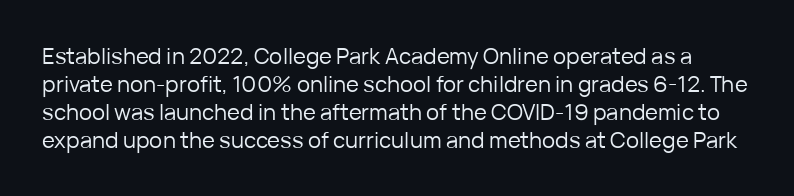
The image shows 22 px text type, upright; set normal line spacing (1.27x), normal letter spacing, not underlined.
